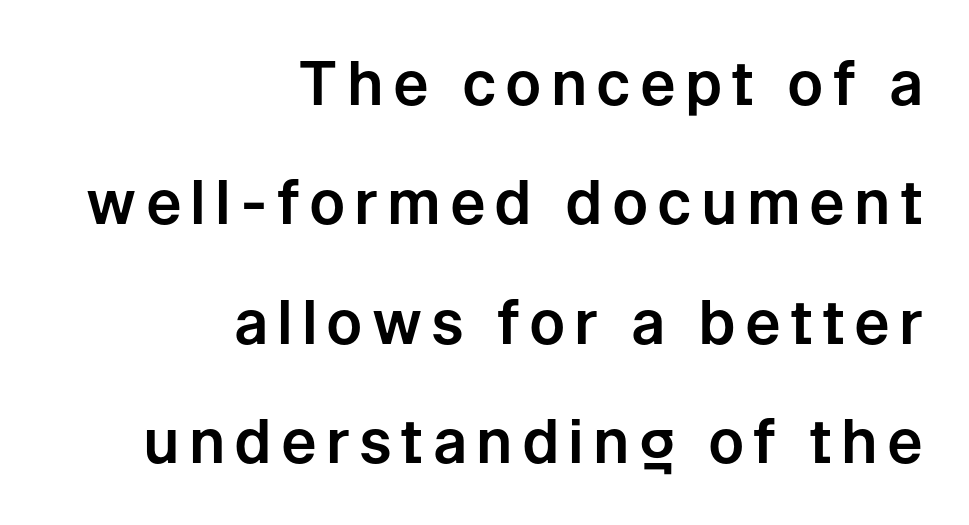
Q: Is the text italic (slanted)? A: No, it is upright.
Q: Is the typeface a serif or a sans-serif typeface? A: Sans-serif.
Q: Is the text underlined? A: No.
Q: How is the paragraph aligned? A: Right-aligned.
Q: Is the spacing between lines tight, normal or loose? A: Loose.
Q: Width (condensed, normal, or wide)? A: Normal.
Q: Stroke contrast? A: Low.
Q: x-height? A: Medium.
Q: Monospaced? A: No.
